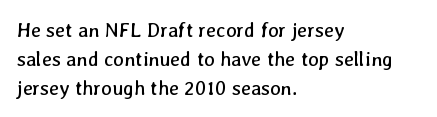
Notice how the passage keeps a crisp vertical edge on the left only. The rendering uses a moderate line-height, typical for paragraphs. This rendering features lettering with no underline. Tracking value appears to be zero — textbook default spacing. The cut favours lightness, reaching ordinary text weight at its darkest.
